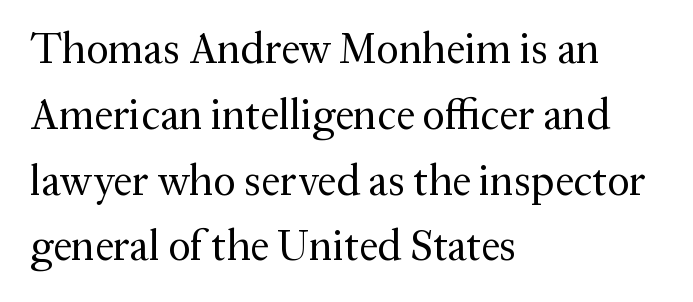
The image shows 43 px regular-weight serif type, upright; set left-aligned, normal line spacing (1.53x), normal letter spacing, not underlined; medium stroke contrast and a medium x-height.
